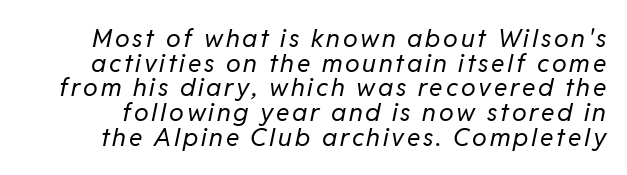
The image shows 25 px text type, italic (leaning right); set tight line spacing (0.99x), not underlined.
